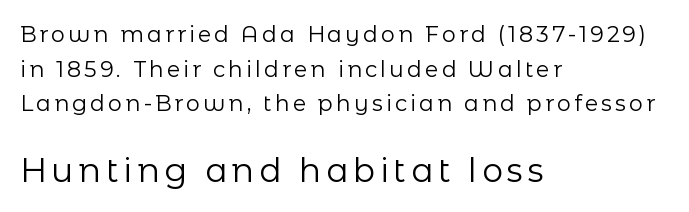
The image shows 33 px regular-weight sans-serif type, upright; set left-aligned, normal line spacing (1.57x), not underlined; the second (bottom) block is 1.5x larger; low stroke contrast and a medium x-height.
